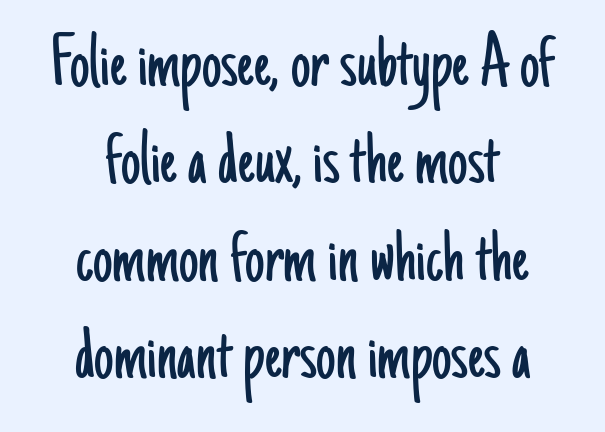
{"serif": "no", "italic": "no", "bold": "no", "weight": "light", "width": "condensed", "stroke_contrast": "low", "x_height": "small", "monospaced": "no", "underline": "no", "align": "center", "line_spacing": "normal", "line_spacing_ratio": 1.25, "letter_spacing": "normal", "letter_spacing_em": 0.0, "glyph_px": 78}
